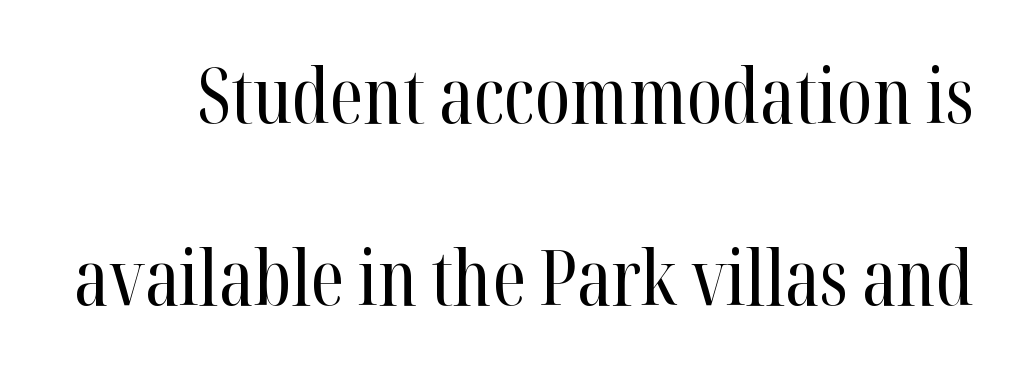
The image shows 77 px regular-weight, condensed serif type, upright; set loose line spacing (2.37x), normal letter spacing, not underlined; high stroke contrast and a medium x-height.
